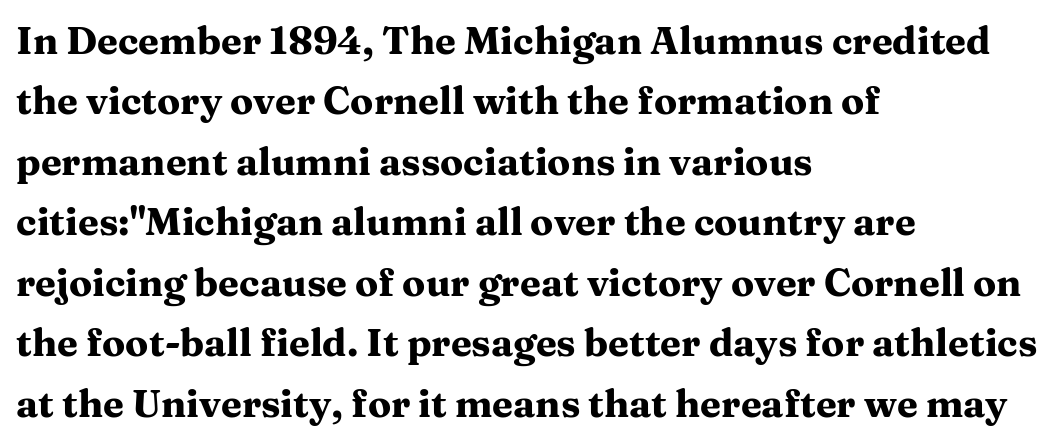
The image shows 38 px heavy, wide serif type, upright; set left-aligned, normal line spacing (1.59x), normal letter spacing, not underlined; medium stroke contrast and a medium x-height.
